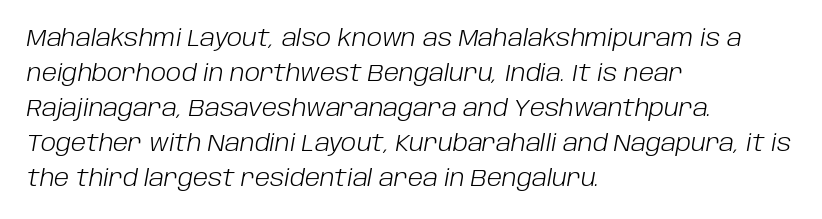
The image shows 23 px text type, italic (leaning right); set left-aligned, normal line spacing (1.52x), normal letter spacing, not underlined.
